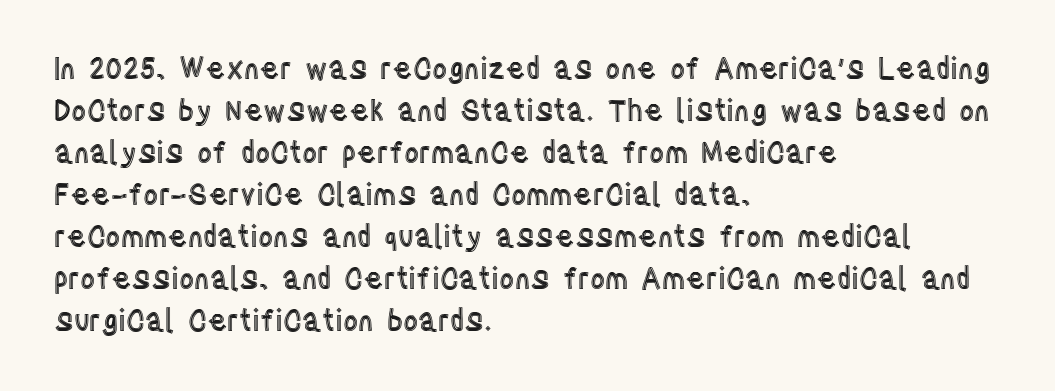
Q: Is the text italic (slanted)? A: No, it is upright.
Q: Is the text underlined? A: No.
Q: How is the paragraph aligned? A: Left-aligned.
Q: Is the spacing between letters normal or unusually wide? A: Normal.
Q: Is the spacing between lines tight, normal or loose? A: Normal.
Q: Width (condensed, normal, or wide)? A: Condensed.
Q: x-height? A: Large.
Q: Monospaced? A: No.
